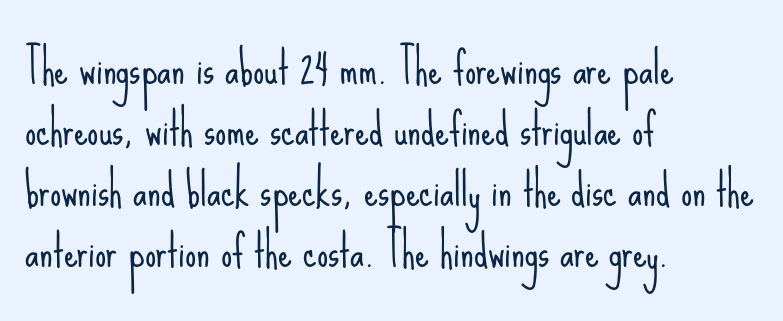
The image shows 44 px light, condensed sans-serif type, upright; set left-aligned, normal line spacing (1.39x), normal letter spacing, not underlined; low stroke contrast and a small x-height.
